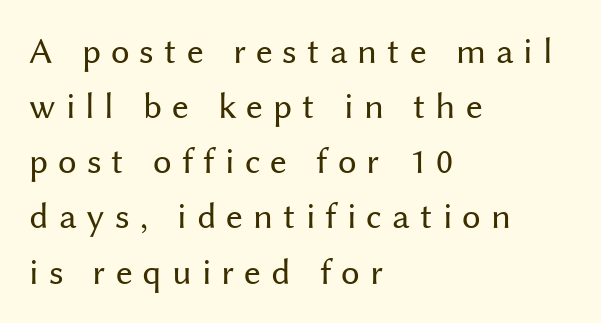
The face used here is rendered with a markedly widened letterfit. This rendering uses left alignment, leaving the right contour irregular. Note the varied advance widths — an 'i' is clearly narrower than an 'm'. The string is rendered with underlining switched off. Note: no serifs on the glyphs.
